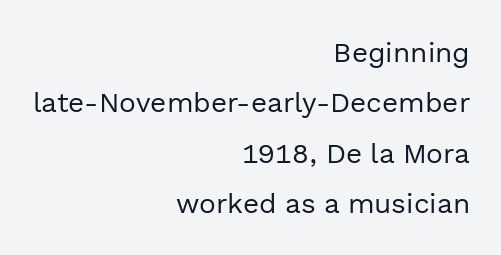
{"serif": "no", "italic": "no", "bold": "no", "weight": "regular", "width": "normal", "x_height": "medium", "monospaced": "no", "underline": "no", "align": "right", "line_spacing_ratio": 1.8, "letter_spacing": "normal", "letter_spacing_em": 0.0, "glyph_px": 28}
